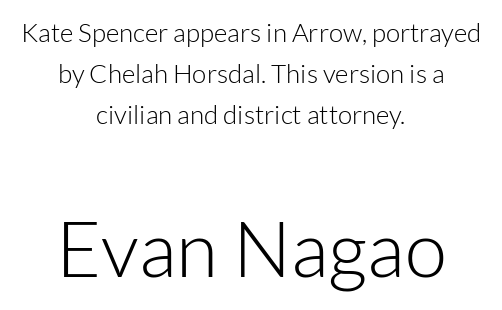
{"serif": "no", "italic": "no", "bold": "no", "weight": "light", "width": "normal", "stroke_contrast": "low", "x_height": "medium", "monospaced": "no", "underline": "no", "align": "center", "line_spacing": "normal", "line_spacing_ratio": 1.58, "letter_spacing": "normal", "letter_spacing_em": 0.0, "larger_block": "second", "size_ratio": 2.96, "glyph_px": 77}
